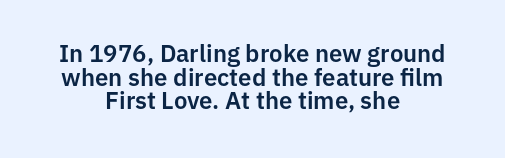
Q: Is the text italic (slanted)? A: No, it is upright.
Q: Is the text underlined? A: No.
Q: How is the paragraph aligned? A: Centered.
Q: Is the spacing between letters normal or unusually wide? A: Normal.
Q: Is the spacing between lines tight, normal or loose? A: Tight.
